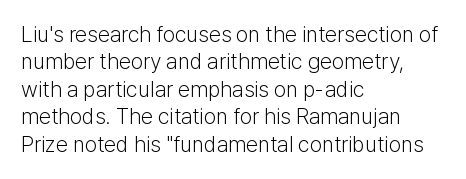
{"italic": "no", "bold": "no", "underline": "no", "align": "left", "line_spacing": "normal", "line_spacing_ratio": 1.25, "letter_spacing": "normal", "letter_spacing_em": 0.0, "glyph_px": 22}
